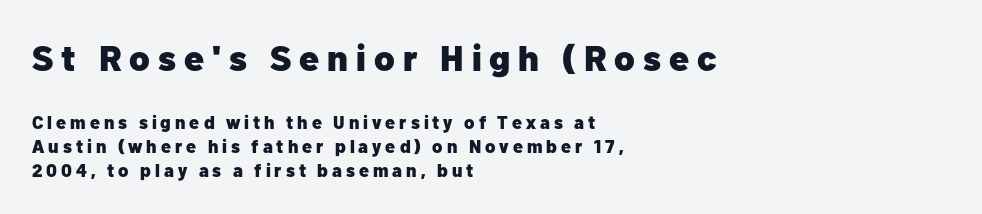
{"serif": "no", "italic": "no", "bold": "yes", "weight": "heavy", "width": "normal", "stroke_contrast": "low", "x_height": "medium", "monospaced": "no", "underline": "no", "align": "left", "line_spacing": "normal", "line_spacing_ratio": 1.33, "letter_spacing": "wide", "letter_spacing_em": 0.22, "larger_block": "first", "size_ratio": 2.0, "glyph_px": 36}
